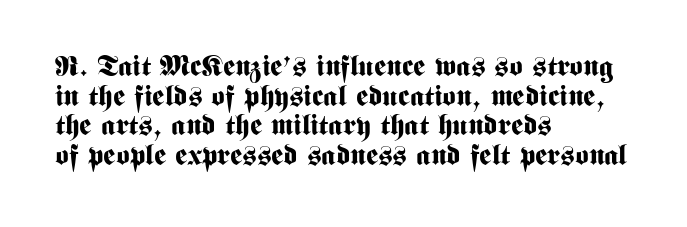
The image shows 29 px bold, condensed sans-serif type, upright; set left-aligned, tight line spacing (1.02x), normal letter spacing, not underlined; medium stroke contrast and a medium x-height.
